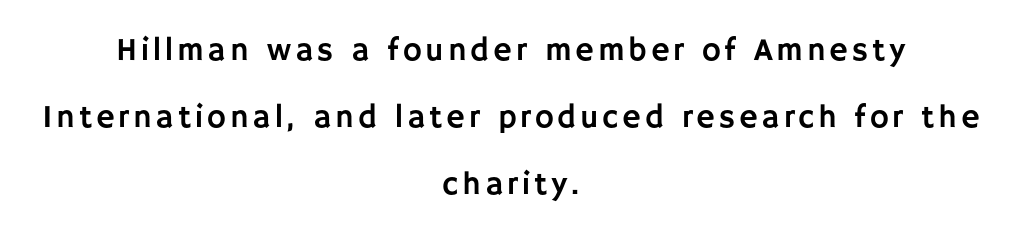
Each letter's strokes conclude bluntly, with no projecting serifs. Short and long lines alike share a common midpoint. The axis of the letterforms is exactly vertical. Notice the wide empty band between every row — that's loose leading. Looks like regular typesetting: each glyph gets only the width it needs. The words here are not underlined.
